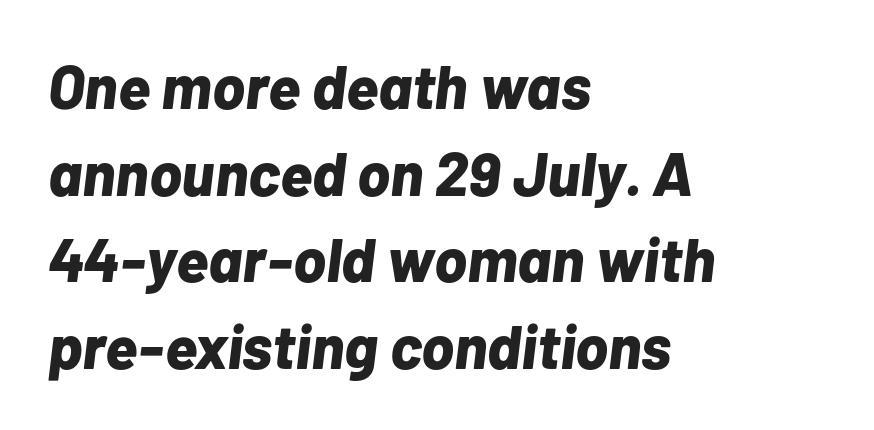
Has an underline been added? It has not. Character widths vary here, with narrow letters taking less room than wide ones. You could call the tracking neutral — neither tight nor loose. Strong, thick strokes mark this as bold type.
